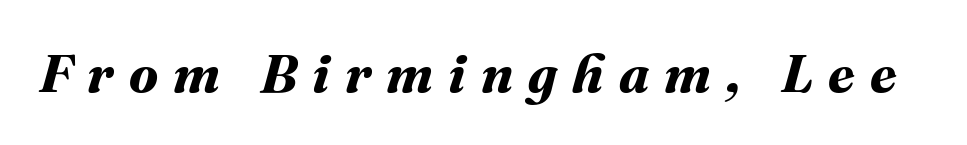
{"bold": "yes", "weight": "bold", "width": "normal", "stroke_contrast": "medium", "x_height": "medium", "monospaced": "no", "underline": "no", "letter_spacing": "wide", "letter_spacing_em": 0.28, "glyph_px": 54}
